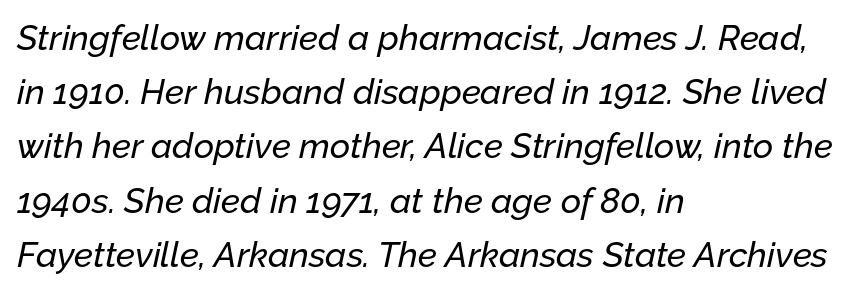
{"italic": "yes", "lean": "right", "slant_degrees": 12, "width": "normal", "stroke_contrast": "low", "x_height": "medium", "monospaced": "no", "underline": "no", "align": "left", "line_spacing": "normal", "line_spacing_ratio": 1.55, "letter_spacing": "normal", "letter_spacing_em": 0.0, "glyph_px": 35}
